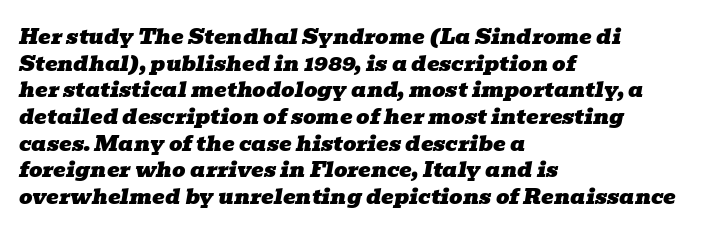
The image shows 21 px text type, italic (leaning right); set left-aligned, normal line spacing (1.27x), normal letter spacing, not underlined.
